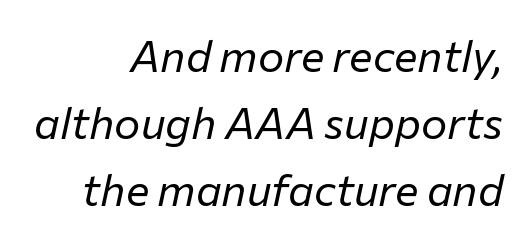
The image shows 44 px regular-weight type, italic (leaning right); set right-aligned, normal line spacing (1.52x), normal letter spacing, not underlined; low stroke contrast and a medium x-height.
